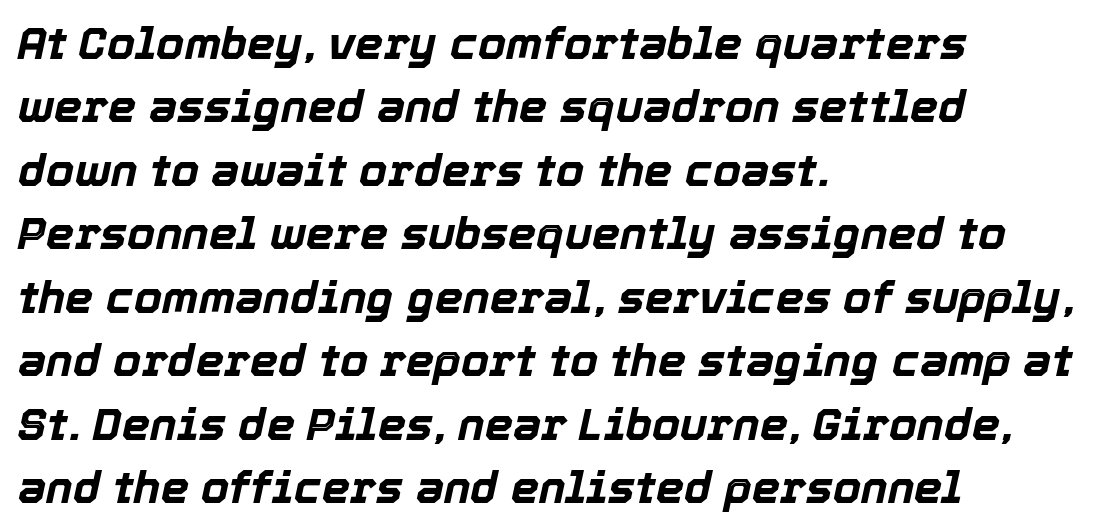
Descenders hang freely into open space. Look at the stroke-to-counter ratio: heavy, a bold. You could call the tracking neutral — neither tight nor loose. Is the type slanted? Yes — the strokes lean at a clear angle.
